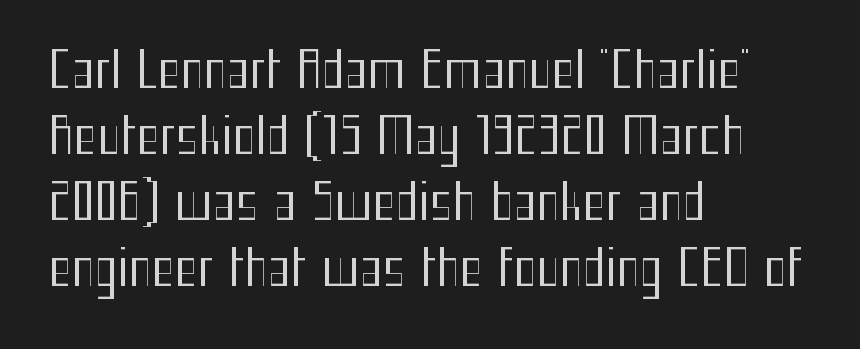
Q: Is the text bold? A: No.
Q: Is the text italic (slanted)? A: No, it is upright.
Q: Is the typeface a serif or a sans-serif typeface? A: Sans-serif.
Q: Is the text underlined? A: No.
Q: How is the paragraph aligned? A: Left-aligned.
Q: Is the spacing between letters normal or unusually wide? A: Normal.
Q: Is the spacing between lines tight, normal or loose? A: Normal.
Q: Width (condensed, normal, or wide)? A: Condensed.
Q: Stroke contrast? A: Medium.
Q: x-height? A: Medium.
Q: Monospaced? A: No.
